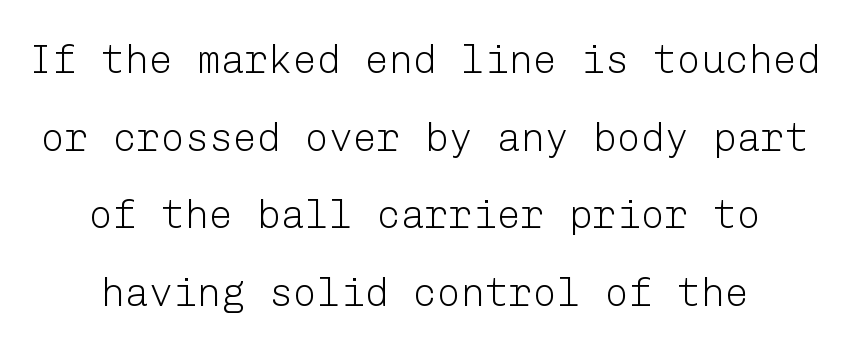
Leading: increased. These lines are centered, leaving both edges ragged. Posture: vertical. Look at the bottom of the vertical strokes: they stop flat, with no serifs. Plain, unruled lines of type.
